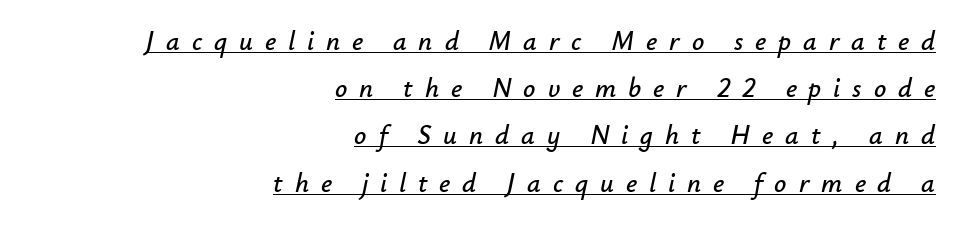
Q: Is the text italic (slanted)? A: Yes, it leans right by about 12 degrees.
Q: Is the text underlined? A: Yes.
Q: How is the paragraph aligned? A: Right-aligned.
Q: Is the spacing between letters normal or unusually wide? A: Unusually wide.
